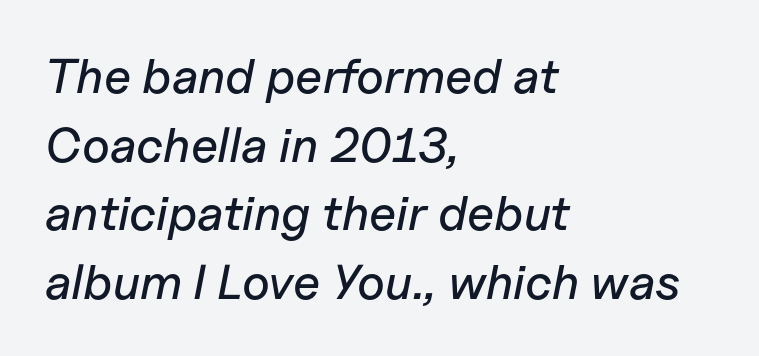
You could not count columns in this text — the font is proportionally spaced. In terms of leading, this rendering sits right in the middle. All the whitespace from short lines collects on the right. Compared with typical body copy, the letter spacing here is the same.
